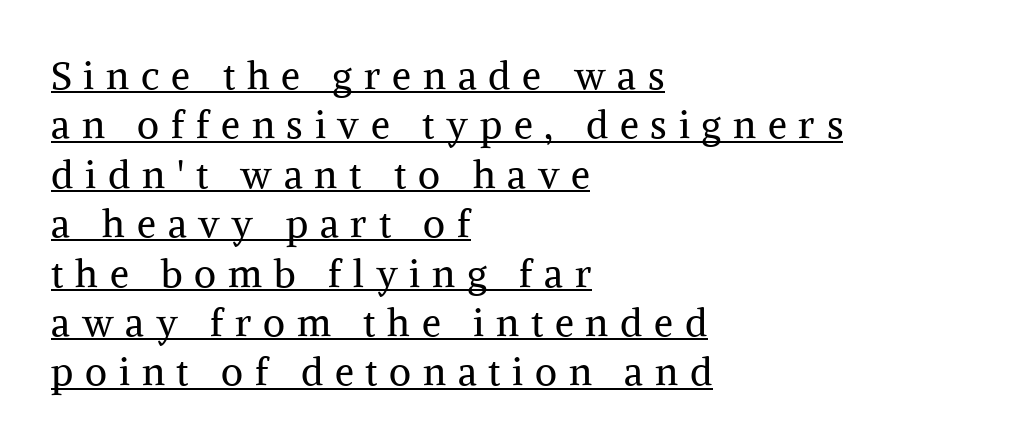
Q: Is the text bold? A: No.
Q: Is the text italic (slanted)? A: No, it is upright.
Q: Is the typeface a serif or a sans-serif typeface? A: Serif.
Q: Is the text underlined? A: Yes.
Q: How is the paragraph aligned? A: Left-aligned.
Q: Is the spacing between letters normal or unusually wide? A: Unusually wide.
Q: Is the spacing between lines tight, normal or loose? A: Normal.
Q: Width (condensed, normal, or wide)? A: Normal.
Q: Stroke contrast? A: Medium.
Q: x-height? A: Medium.
Q: Monospaced? A: No.
